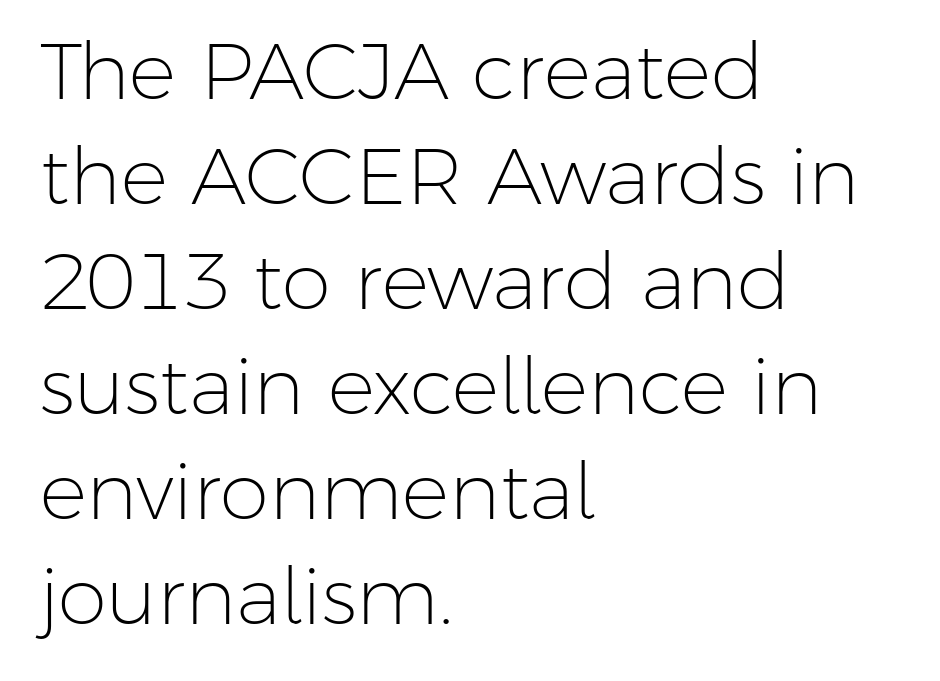
{"serif": "no", "italic": "no", "bold": "no", "weight": "light", "width": "normal", "stroke_contrast": "low", "x_height": "medium", "monospaced": "no", "underline": "no", "align": "left", "line_spacing": "normal", "line_spacing_ratio": 1.33, "letter_spacing": "normal", "letter_spacing_em": 0.0, "glyph_px": 79}
